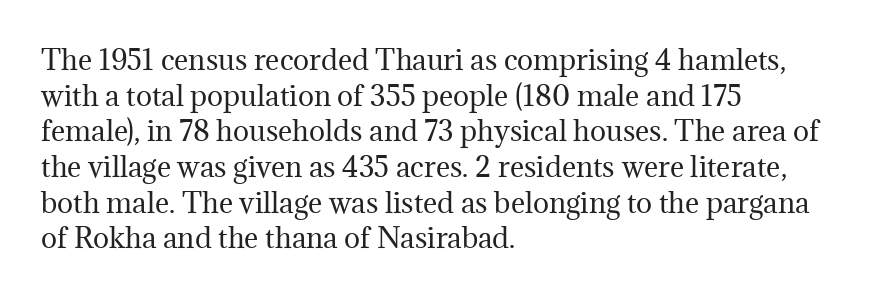
Q: Is the text bold? A: No.
Q: Is the text italic (slanted)? A: No, it is upright.
Q: Is the text underlined? A: No.
Q: How is the paragraph aligned? A: Left-aligned.
Q: Is the spacing between letters normal or unusually wide? A: Normal.
Q: Is the spacing between lines tight, normal or loose? A: Normal.
